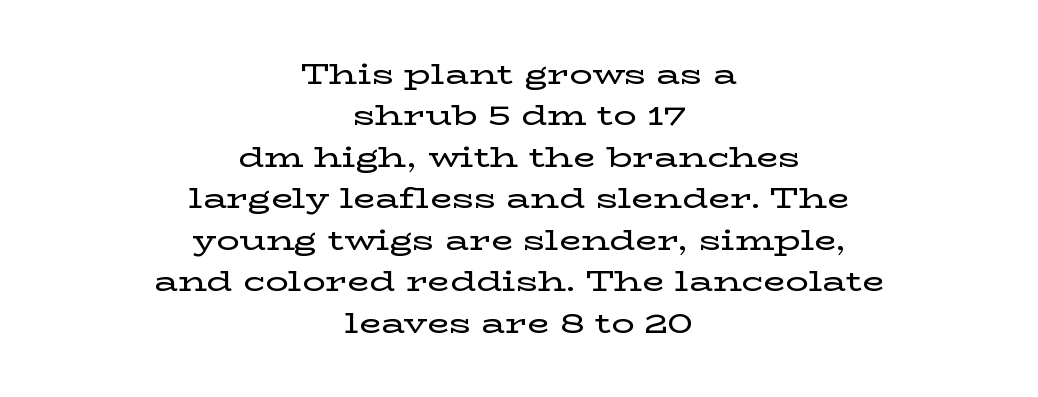
Normally led — the rows are evenly, conventionally spaced. The rendering uses natural spacing where letterforms have individual widths. Do the letters lean? They stand straight. The rendering keeps characters at their native spacing.
